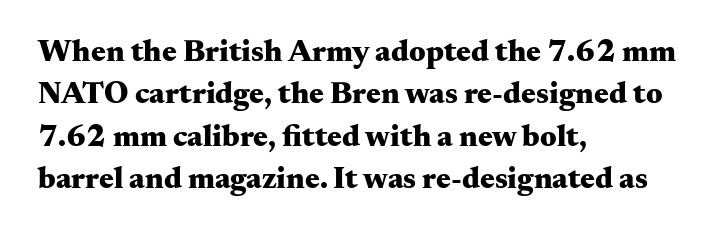
{"serif": "yes", "italic": "no", "bold": "yes", "weight": "heavy", "width": "wide", "stroke_contrast": "medium", "x_height": "small", "monospaced": "no", "underline": "no", "align": "left", "line_spacing": "normal", "line_spacing_ratio": 1.37, "letter_spacing": "normal", "letter_spacing_em": 0.0, "glyph_px": 31}
